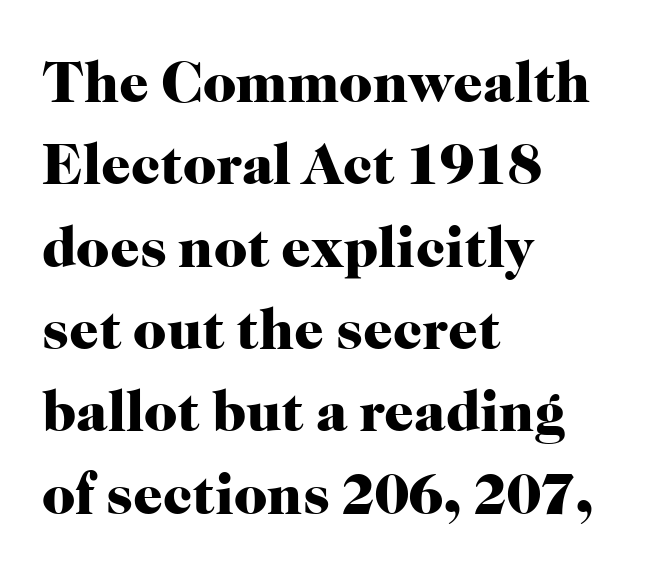
{"serif": "yes", "italic": "no", "bold": "yes", "weight": "heavy", "width": "normal", "stroke_contrast": "high", "x_height": "medium", "monospaced": "no", "underline": "no", "align": "left", "line_spacing": "normal", "line_spacing_ratio": 1.42, "letter_spacing": "normal", "letter_spacing_em": 0.0, "glyph_px": 58}
